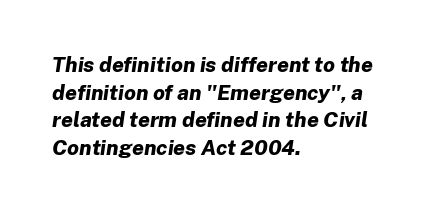
The image shows 21 px bold type, italic (leaning right); set left-aligned, normal line spacing (1.32x), normal letter spacing, not underlined.
